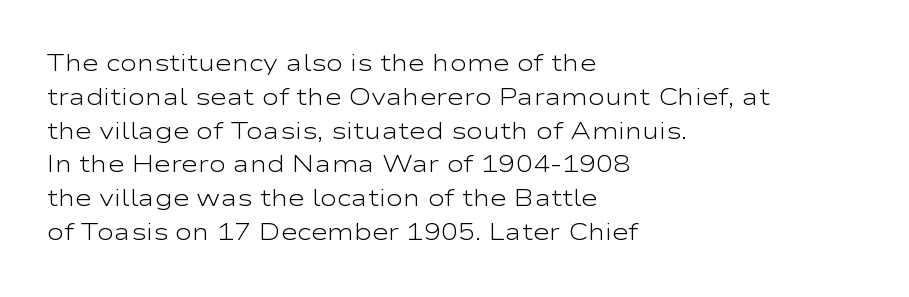
Just letters on the line, the space beneath them empty. Evenly set lines give the paragraph a standard silhouette. Heft: none added — not bold. Notice how the passage keeps a crisp vertical edge on the left only. No extra tracking has been applied to these lines. A roman cut, with each character standing at attention.
